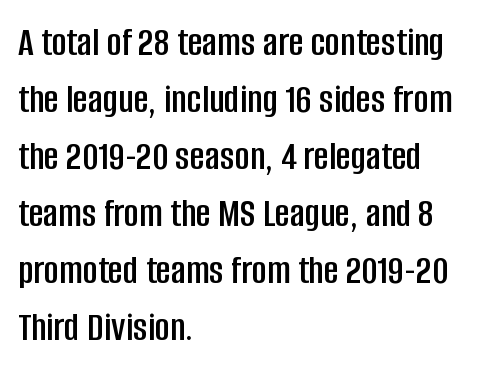
The letters advance in unequal steps, a hallmark of proportional type. Honestly, there is no underline to notice here at all. Regular leading. Between one letter and the next there's only the usual sliver of space.
